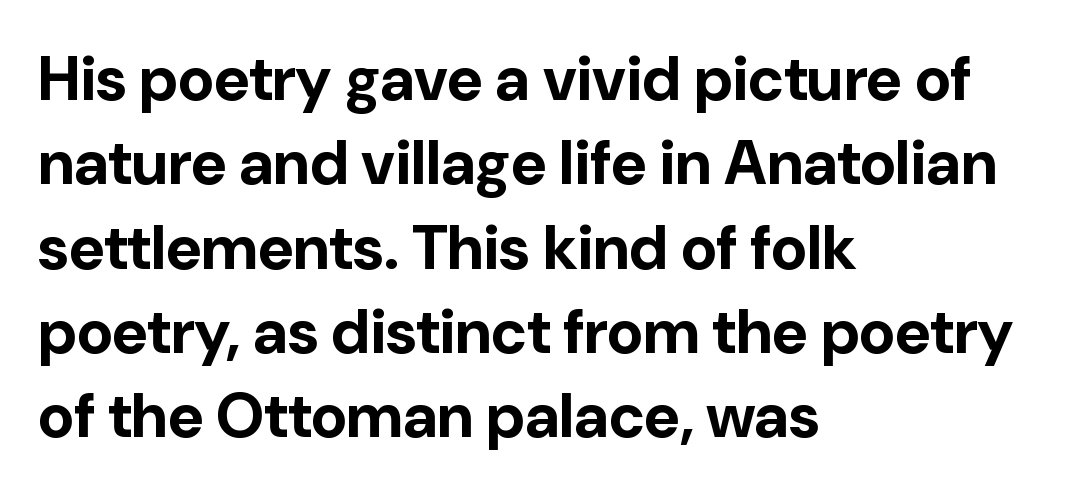
{"serif": "no", "italic": "no", "bold": "yes", "weight": "bold", "width": "normal", "stroke_contrast": "low", "x_height": "medium", "monospaced": "no", "underline": "no", "align": "left", "line_spacing": "normal", "line_spacing_ratio": 1.36, "letter_spacing": "normal", "letter_spacing_em": 0.0, "glyph_px": 62}
